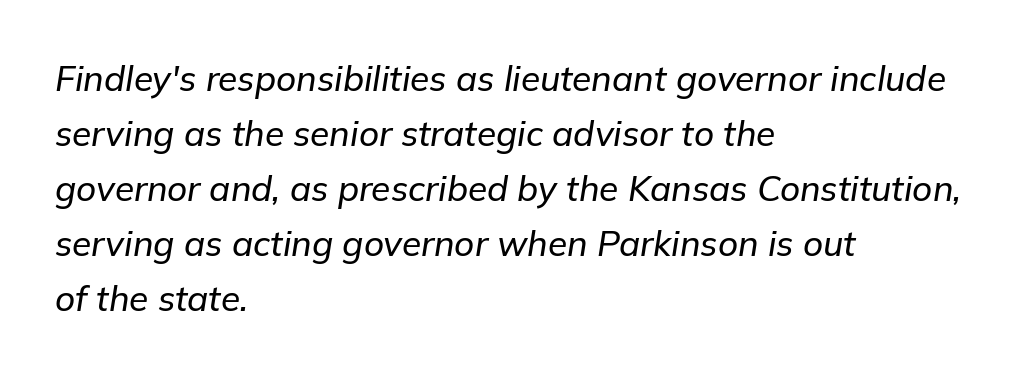
The image shows 35 px text type, italic (leaning right); set left-aligned, normal line spacing (1.57x), normal letter spacing, not underlined; low stroke contrast and a medium x-height.
